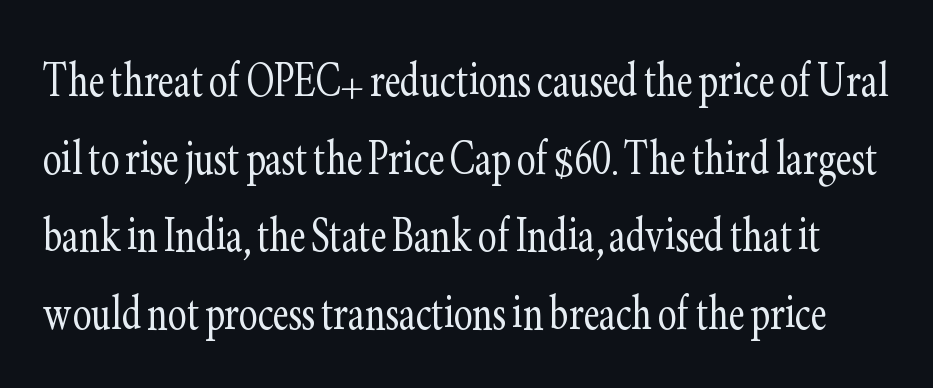
Q: Is the text bold? A: No.
Q: Is the text italic (slanted)? A: No, it is upright.
Q: Is the typeface a serif or a sans-serif typeface? A: Serif.
Q: Is the text underlined? A: No.
Q: Is the spacing between letters normal or unusually wide? A: Normal.
Q: Is the spacing between lines tight, normal or loose? A: Normal.
Q: Width (condensed, normal, or wide)? A: Condensed.
Q: Stroke contrast? A: Low.
Q: x-height? A: Small.
Q: Monospaced? A: No.
